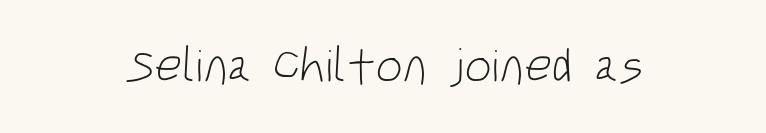
The image shows 48 px light, condensed sans-serif type; set normal letter spacing, not underlined; low stroke contrast and a large x-height.
